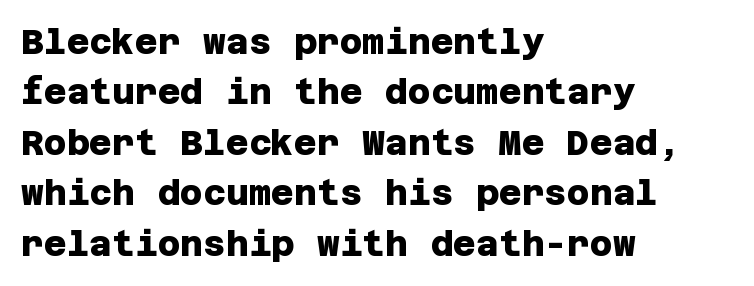
The image shows 35 px heavy sans-serif type; set left-aligned, normal line spacing (1.44x), normal letter spacing, not underlined; low stroke contrast and a large x-height.
